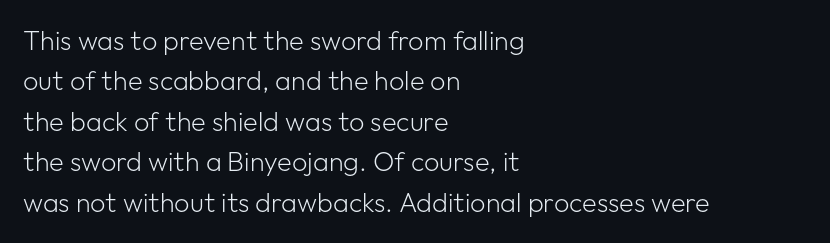
The passage shown stacks its lines at a standard gap. Students, note that the glyphs here touch the page at normal intervals. This reads as an unemphasized weight, regular at the heaviest. Typeset ragged right — the left edge is the straight one. No italicization has been applied; the sample stays upright.
